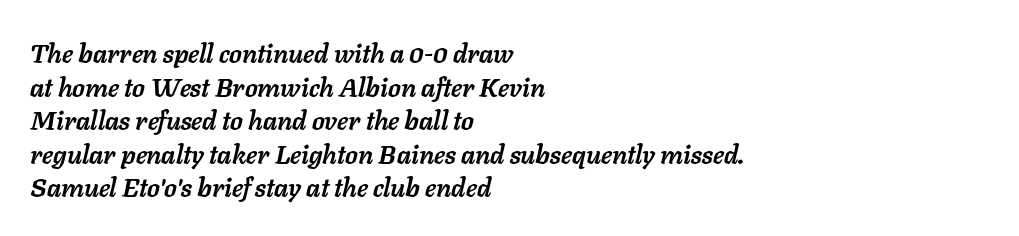
{"italic": "yes", "lean": "right", "slant_degrees": 11, "bold": "yes", "underline": "no", "align": "left", "line_spacing": "normal", "line_spacing_ratio": 1.29, "letter_spacing": "normal", "letter_spacing_em": 0.0, "glyph_px": 26}
